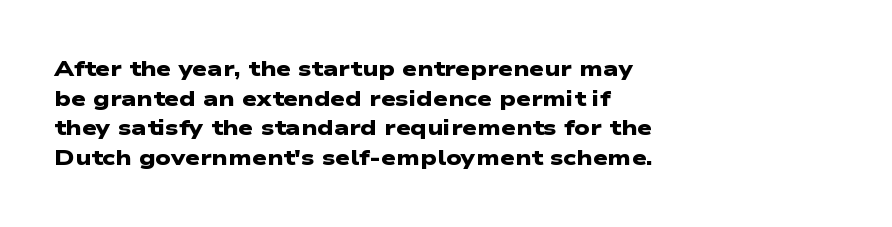
This sample uses plain, unmodified letter spacing. Plain, unruled lines of type. Notice how the passage keeps a crisp vertical edge on the left only. The line-height multiplier appears to be the usual default. You'd pick this weight for a headline — it's a proper bold.
